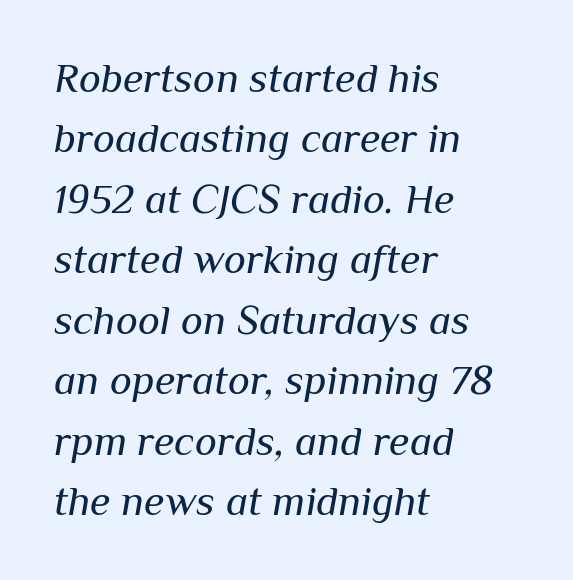
{"italic": "yes", "lean": "right", "slant_degrees": 10, "bold": "no", "weight": "regular", "width": "normal", "stroke_contrast": "medium", "x_height": "medium", "monospaced": "no", "underline": "no", "align": "left", "line_spacing": "normal", "line_spacing_ratio": 1.44, "letter_spacing": "normal", "letter_spacing_em": 0.0, "glyph_px": 42}
